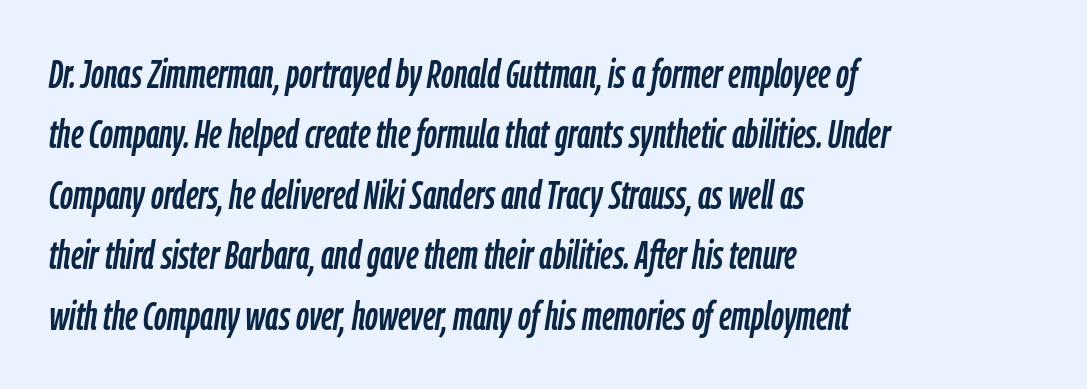
Q: Is the text italic (slanted)? A: Yes, it leans right by about 9 degrees.
Q: Is the text underlined? A: No.
Q: How is the paragraph aligned? A: Left-aligned.
Q: Is the spacing between letters normal or unusually wide? A: Normal.
Q: Is the spacing between lines tight, normal or loose? A: Normal.
Q: Width (condensed, normal, or wide)? A: Condensed.
Q: Stroke contrast? A: Low.
Q: x-height? A: Medium.
Q: Monospaced? A: No.
